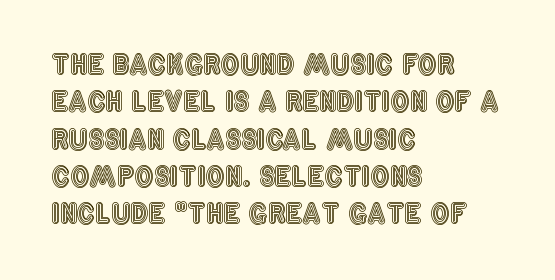
{"italic": "no", "underline": "no", "align": "left", "line_spacing": "normal", "line_spacing_ratio": 1.38, "letter_spacing": "normal", "letter_spacing_em": 0.0, "glyph_px": 27}
